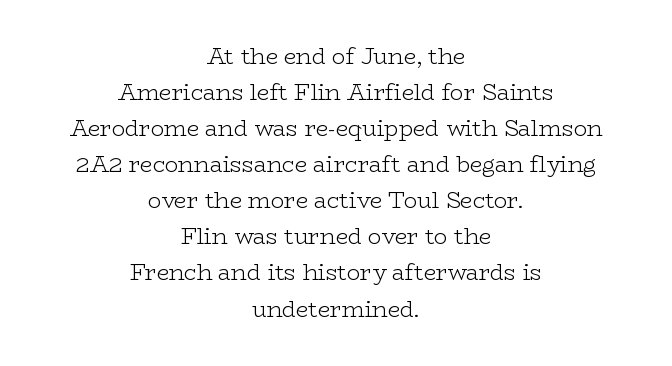
{"italic": "no", "bold": "no", "underline": "no", "align": "center", "line_spacing": "normal", "line_spacing_ratio": 1.64, "letter_spacing": "normal", "letter_spacing_em": 0.0, "glyph_px": 22}
